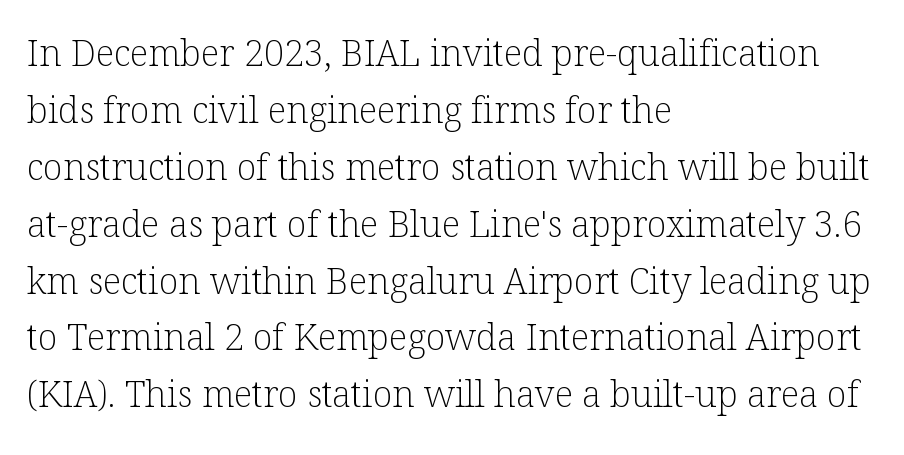
Notice how the stems are strictly vertical — no italics here. The letterforms sit at book weight or below. Successive baselines arrive at the customary interval. Left-aligned paragraph, ragged on the right.
